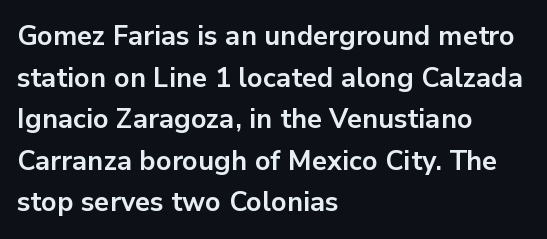
This sample keeps an unexceptional amount of space between lines. Which margin do the lines hug? The left one — the right edge is uneven. The specimen omits any rule beneath the text block's lines. Students, note that the glyphs here touch the page at normal intervals. This is heavy type, rendered in bold.
